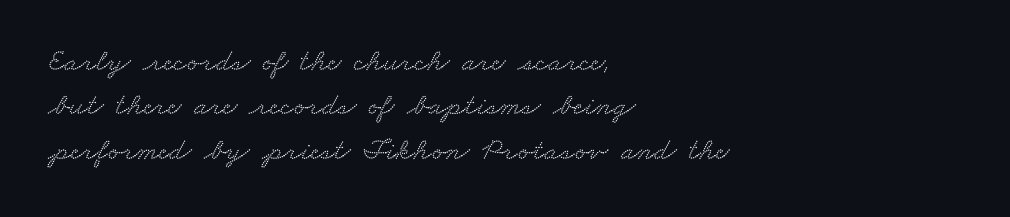
{"width": "wide", "stroke_contrast": "low", "x_height": "small", "monospaced": "no", "underline": "no", "align": "left", "line_spacing": "normal", "line_spacing_ratio": 1.43, "letter_spacing": "normal", "letter_spacing_em": 0.0, "glyph_px": 31}
